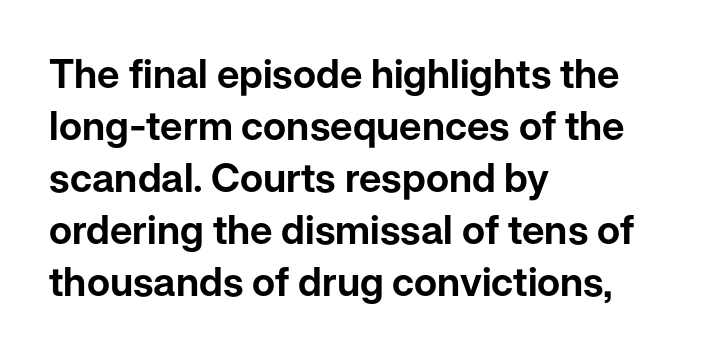
Q: Is the text italic (slanted)? A: No, it is upright.
Q: Is the typeface a serif or a sans-serif typeface? A: Sans-serif.
Q: Is the text underlined? A: No.
Q: How is the paragraph aligned? A: Left-aligned.
Q: Is the spacing between letters normal or unusually wide? A: Normal.
Q: Is the spacing between lines tight, normal or loose? A: Normal.
Q: Width (condensed, normal, or wide)? A: Normal.
Q: Stroke contrast? A: Low.
Q: x-height? A: Medium.
Q: Monospaced? A: No.
